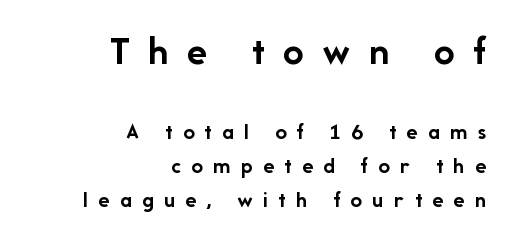
When letters stand straight like this, we call the style roman or upright. Do the characters align in a grid? No, the font is proportional. This is sans-serif lettering, the kind often seen on screens and signage. The glyphs are unaccompanied by any horizontal stroke below them. Look at the glyph heights: the upper group is clearly the bigger setting.
